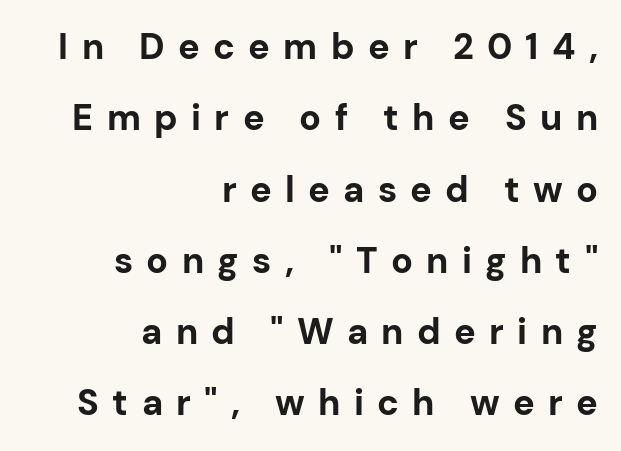
{"serif": "no", "italic": "no", "bold": "yes", "weight": "bold", "width": "normal", "stroke_contrast": "low", "x_height": "medium", "monospaced": "no", "underline": "no", "align": "right", "line_spacing": "loose", "line_spacing_ratio": 1.98, "letter_spacing": "wide", "letter_spacing_em": 0.37, "glyph_px": 36}
